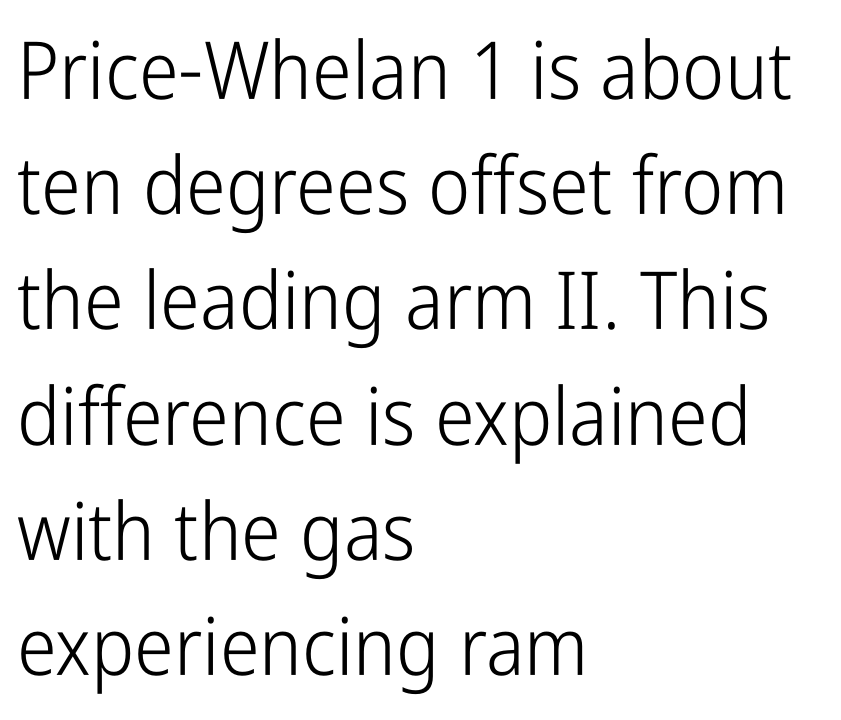
Q: Is the text bold? A: No.
Q: Is the text italic (slanted)? A: No, it is upright.
Q: Is the typeface a serif or a sans-serif typeface? A: Sans-serif.
Q: Is the text underlined? A: No.
Q: How is the paragraph aligned? A: Left-aligned.
Q: Is the spacing between letters normal or unusually wide? A: Normal.
Q: Is the spacing between lines tight, normal or loose? A: Normal.
Q: Width (condensed, normal, or wide)? A: Condensed.
Q: Stroke contrast? A: Low.
Q: x-height? A: Medium.
Q: Monospaced? A: No.
